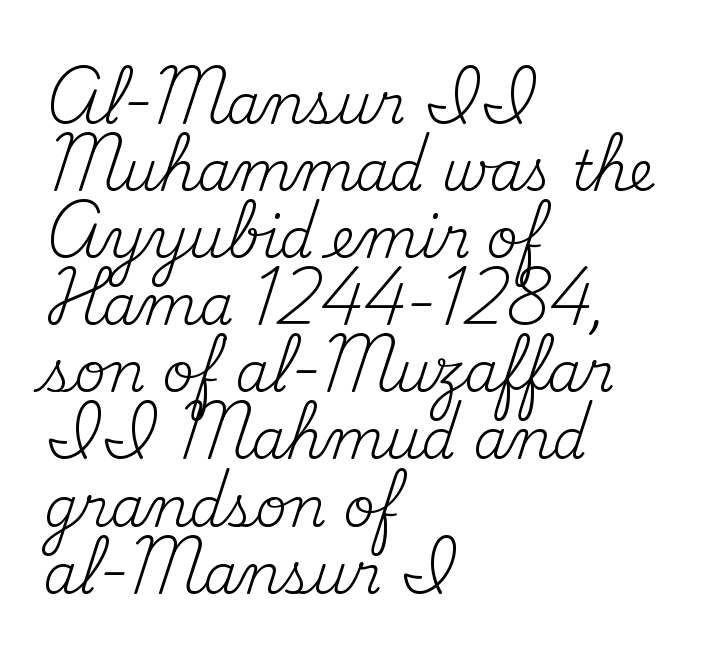
{"serif": "yes", "bold": "no", "weight": "regular", "width": "normal", "stroke_contrast": "medium", "x_height": "small", "monospaced": "no", "underline": "no", "align": "left", "line_spacing_ratio": 1.22, "letter_spacing": "normal", "letter_spacing_em": 0.0, "glyph_px": 55}
